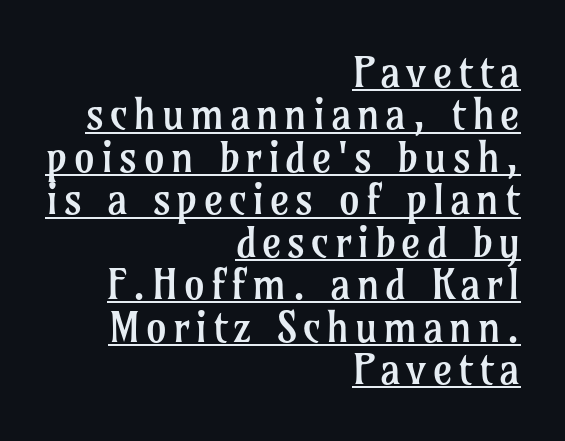
Q: Is the text bold? A: No.
Q: Is the text italic (slanted)? A: No, it is upright.
Q: Is the typeface a serif or a sans-serif typeface? A: Serif.
Q: Is the text underlined? A: Yes.
Q: How is the paragraph aligned? A: Right-aligned.
Q: Is the spacing between lines tight, normal or loose? A: Tight.
Q: Width (condensed, normal, or wide)? A: Normal.
Q: Stroke contrast? A: Low.
Q: x-height? A: Medium.
Q: Monospaced? A: No.
